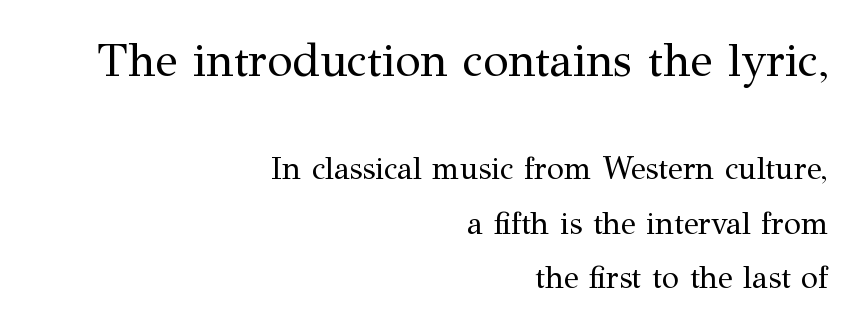
Q: Is the text bold? A: No.
Q: Is the text italic (slanted)? A: No, it is upright.
Q: Is the typeface a serif or a sans-serif typeface? A: Serif.
Q: Is the text underlined? A: No.
Q: How is the paragraph aligned? A: Right-aligned.
Q: Is the spacing between letters normal or unusually wide? A: Normal.
Q: Which block of text is set in a larger size, the first (top) or the second (bottom)? A: The first (top) one.
Q: Width (condensed, normal, or wide)? A: Normal.
Q: Stroke contrast? A: Medium.
Q: x-height? A: Medium.
Q: Monospaced? A: No.
